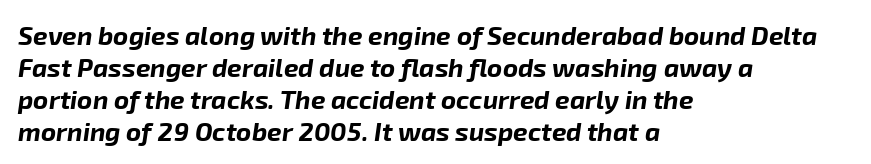
The strip under each line holds only bare page. Look at the tracking — it's just the regular setting, nothing added. Thick stems and heavy bowls — unmistakably bold. A classic flush-left, rag-right setting is used for this passage. Emphasis-style slanted type is in use.
